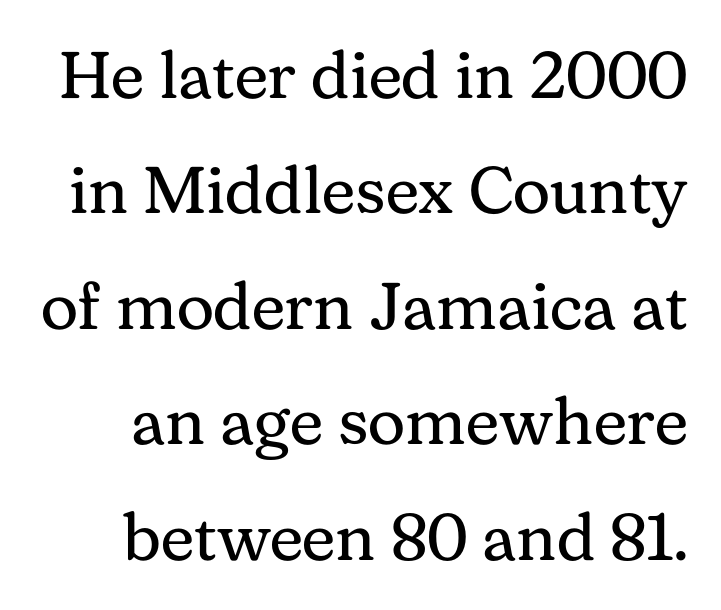
The image shows 66 px regular-weight serif type, upright; set line spacing 1.75x, normal letter spacing, not underlined; medium stroke contrast and a medium x-height.
